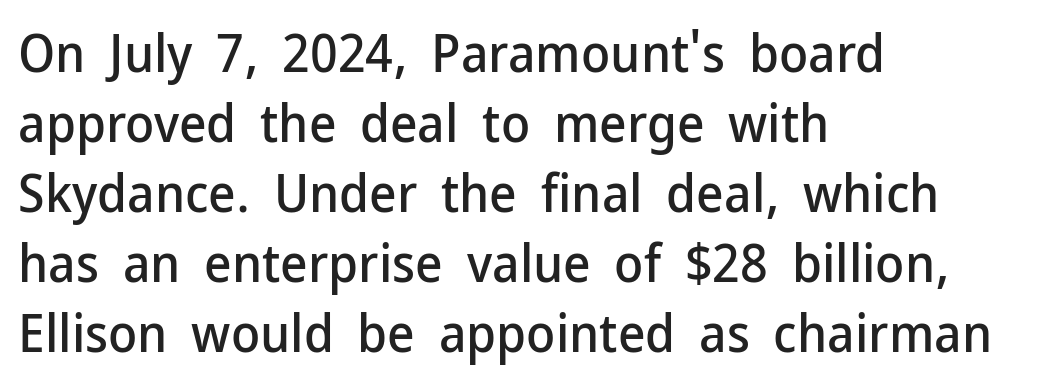
The passage is arranged the way most books set body copy — flush left. This sample uses plain, unmodified letter spacing. Think of a printed novel: that variable character pitch is what you see here. Quick note: not italic, upright. Nothing sits at the stroke ends, so this counts as sans-serif.
